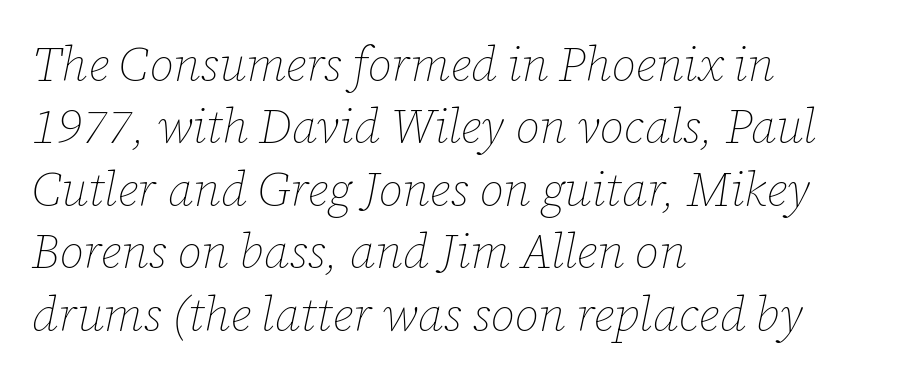
Q: Is the text bold? A: No.
Q: Is the text italic (slanted)? A: Yes, it leans right by about 12 degrees.
Q: Is the text underlined? A: No.
Q: How is the paragraph aligned? A: Left-aligned.
Q: Is the spacing between letters normal or unusually wide? A: Normal.
Q: Is the spacing between lines tight, normal or loose? A: Normal.
Q: Width (condensed, normal, or wide)? A: Normal.
Q: Stroke contrast? A: Low.
Q: x-height? A: Medium.
Q: Monospaced? A: No.
